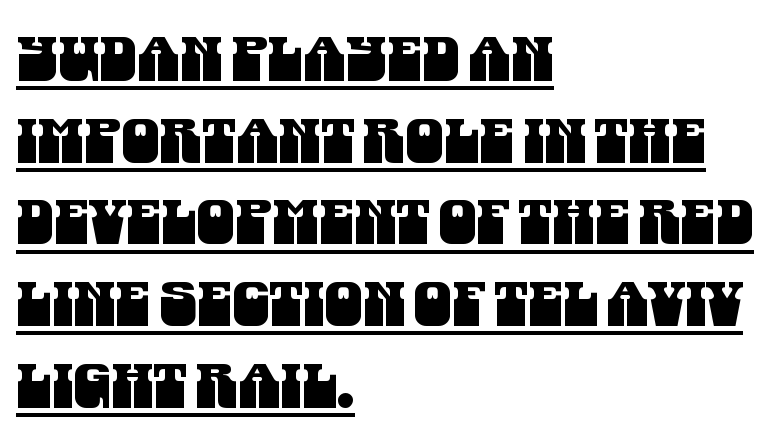
{"serif": "no", "width": "condensed", "stroke_contrast": "medium", "x_height": "large", "monospaced": "no", "underline": "yes", "align": "left", "line_spacing": "normal", "line_spacing_ratio": 1.34, "letter_spacing": "normal", "letter_spacing_em": 0.0, "glyph_px": 61}
